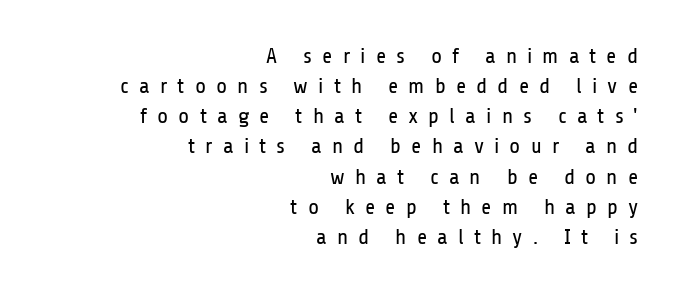
The ragged edge is on the left, which tells us the setting is flush right. Weight: regular or lighter. You can tell it's not italic because the verticals are truly vertical. Leading: standard. The area under the type is left untouched.
